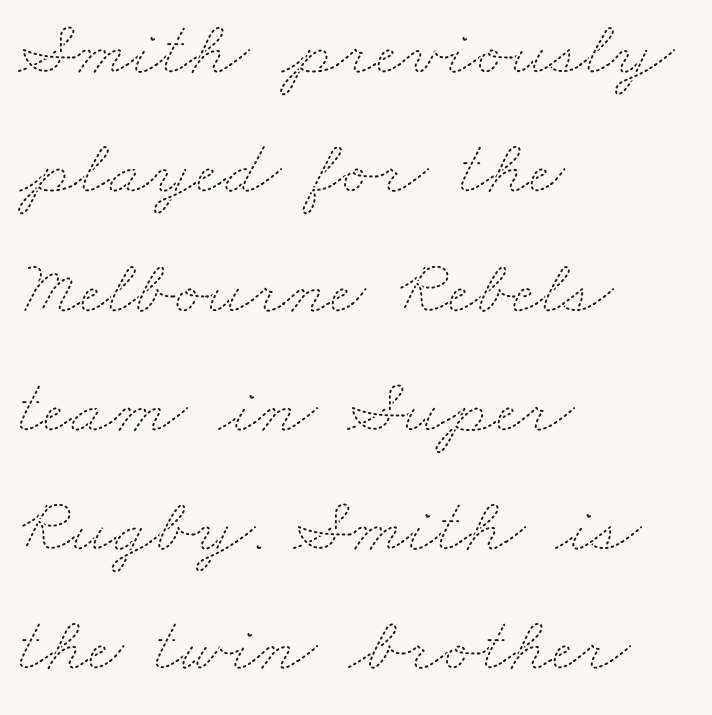
Visually the block forms a straight wall on the left and a jagged coastline on the right. This rendering features lettering with no underline. How would I describe the line gaps? Plain and ordinary. Bold? No — there's no thickening of the strokes.
